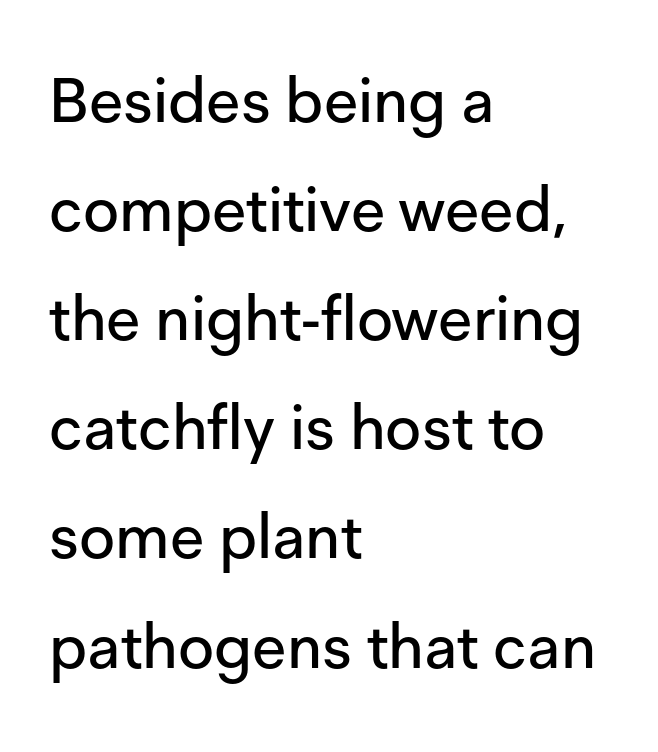
The image shows 62 px sans-serif type, upright; set left-aligned, line spacing 1.76x, normal letter spacing, not underlined; low stroke contrast and a medium x-height.
